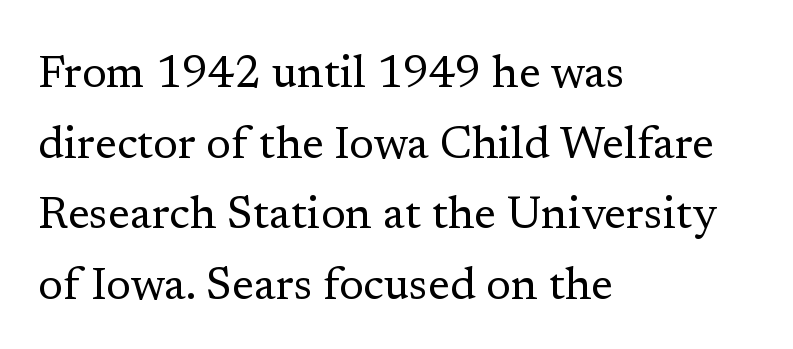
Q: Is the text bold? A: No.
Q: Is the text italic (slanted)? A: No, it is upright.
Q: Is the typeface a serif or a sans-serif typeface? A: Serif.
Q: Is the text underlined? A: No.
Q: How is the paragraph aligned? A: Left-aligned.
Q: Is the spacing between letters normal or unusually wide? A: Normal.
Q: Is the spacing between lines tight, normal or loose? A: Normal.
Q: Width (condensed, normal, or wide)? A: Normal.
Q: Stroke contrast? A: Low.
Q: x-height? A: Medium.
Q: Monospaced? A: No.
